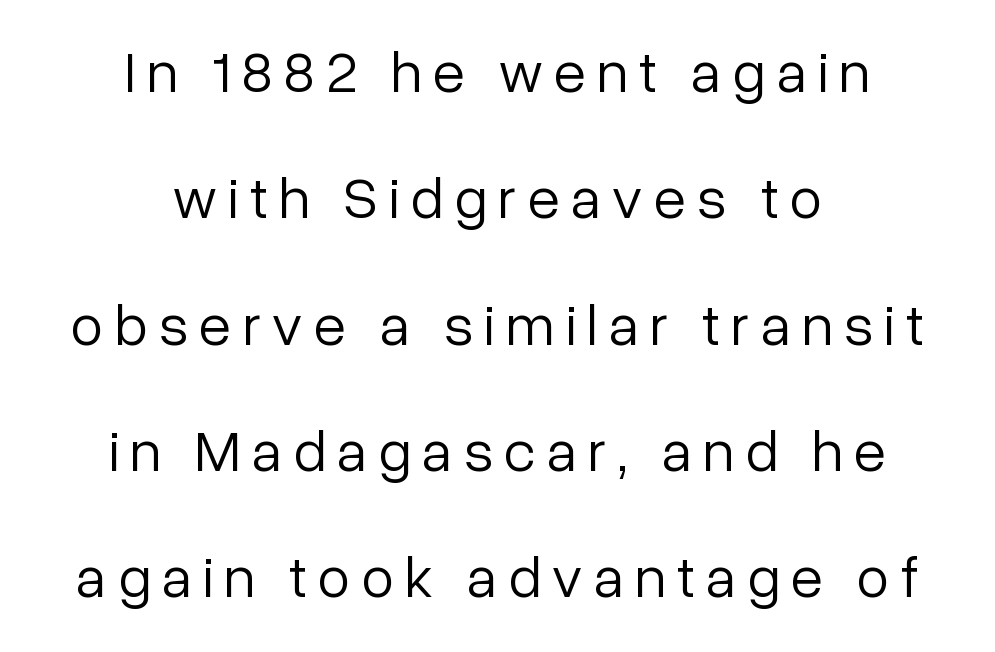
The image shows 59 px light sans-serif type, upright; set centered, loose line spacing (2.14x), not underlined; low stroke contrast and a medium x-height.
